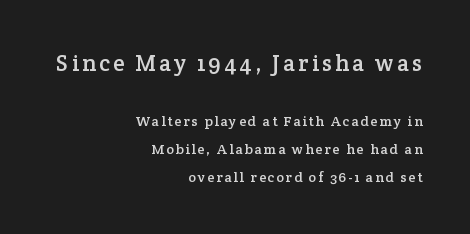
The image shows 23 px text type, upright; set right-aligned, loose line spacing (1.99x), not underlined; the first (top) block is 1.64x larger.
